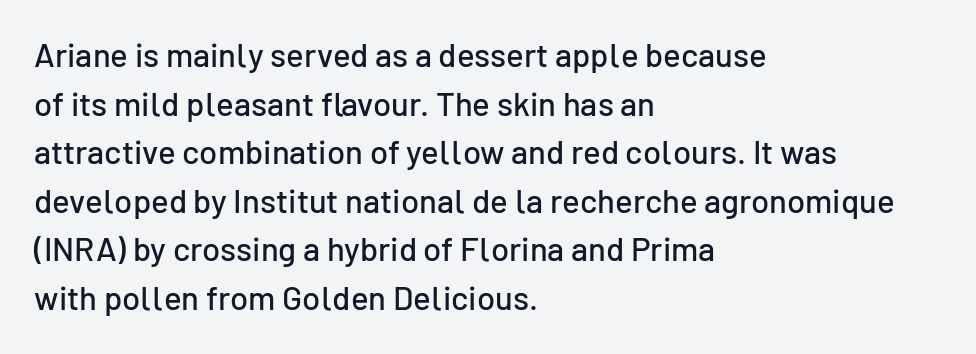
{"serif": "no", "italic": "no", "width": "normal", "stroke_contrast": "low", "x_height": "medium", "monospaced": "no", "underline": "no", "align": "left", "line_spacing": "normal", "line_spacing_ratio": 1.47, "letter_spacing": "normal", "letter_spacing_em": 0.0, "glyph_px": 33}
